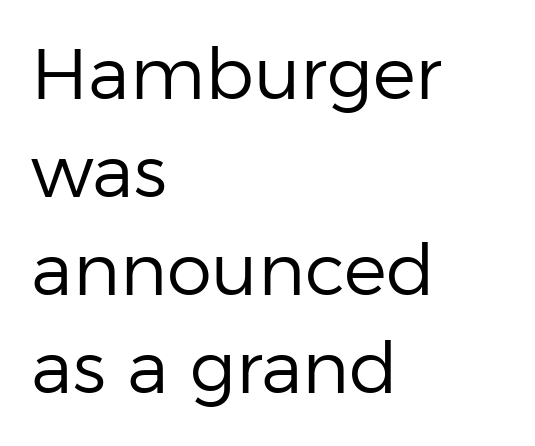
Honestly, the letter spacing is just normal — you wouldn't notice it. Each letter keeps its own natural width here, so spacing adapts to shape. The baseline area is clear. The paragraph has a hard left edge and a soft right edge. Unbolded letterforms with no extra heft. Letterform terminals end flat and unadorned throughout the passage.
